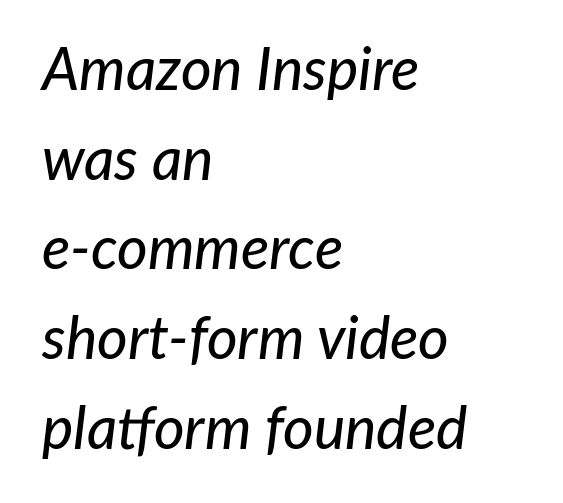
Caption: standard tracking, unaltered. When letters slant like this, we call the style italic. This sample is left-justified, so line endings fall wherever the words run out. The passage shown is typed in a proportional face where columns would drift.
